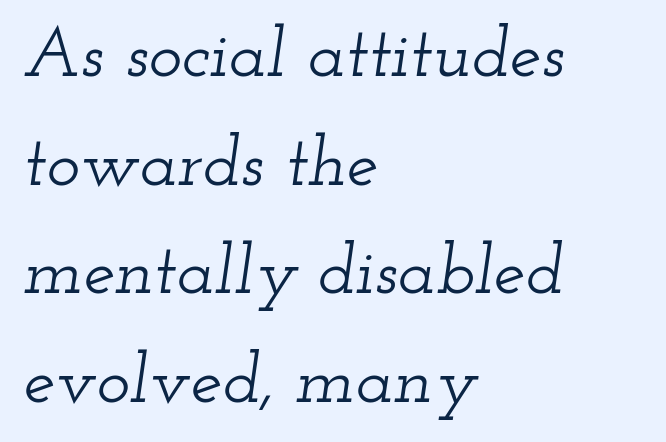
Stroke terminals: seriffed. These lines keep a tight, regular rhythm from letter to letter. Would a proofreader flag this as italicized? Yes. The rendering uses natural spacing where letterforms have individual widths. The designer left line spacing at the default. Check the space under the baseline: it is left empty.
